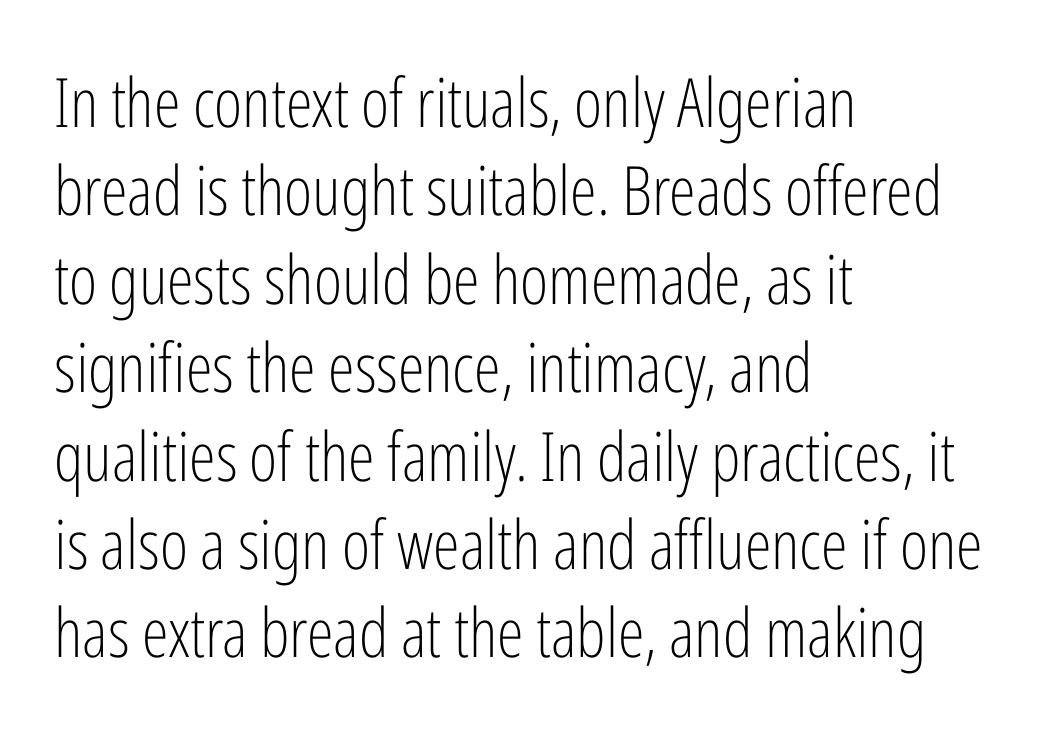
This rendering employs a face without finishing strokes, i.e., a sans-serif. A typesetter would call this proportional, since set widths differ per character. In terms of leading, this rendering sits right in the middle. Clear beneath every line of the passage. The font sits on the lighter half of the weight spectrum, regular included. This is the regular roman posture of the typeface.
